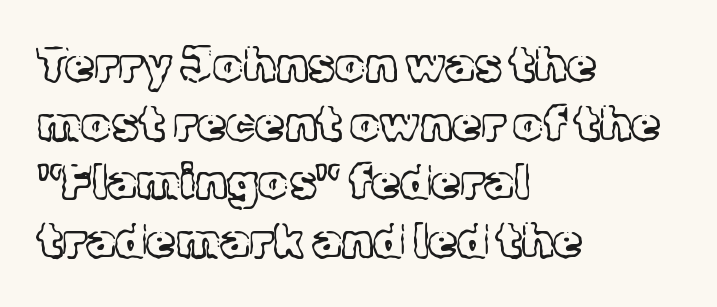
The passage shown is typed in a proportional face where columns would drift. This is serif lettering, the kind often seen in printed books. Regular leading. Underlining? Definitely not there.
